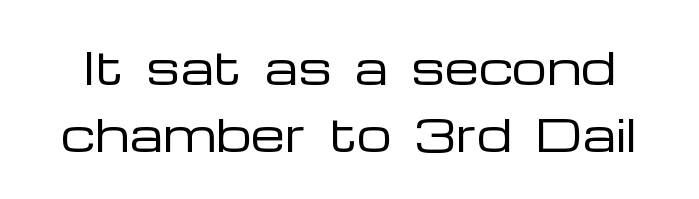
Q: Is the text bold? A: No.
Q: Is the text italic (slanted)? A: No, it is upright.
Q: Is the typeface a serif or a sans-serif typeface? A: Sans-serif.
Q: Is the text underlined? A: No.
Q: Is the spacing between letters normal or unusually wide? A: Normal.
Q: Is the spacing between lines tight, normal or loose? A: Normal.
Q: Width (condensed, normal, or wide)? A: Wide.
Q: Stroke contrast? A: Low.
Q: x-height? A: Medium.
Q: Monospaced? A: No.
